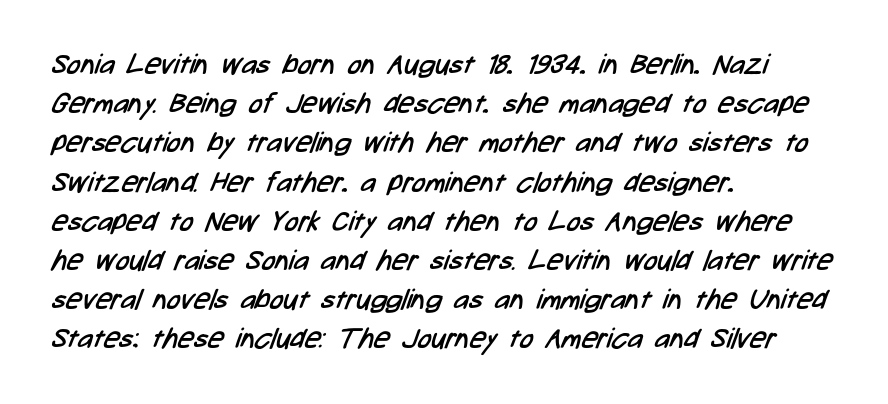
Q: Is the text bold? A: No.
Q: Is the typeface a serif or a sans-serif typeface? A: Sans-serif.
Q: Is the text underlined? A: No.
Q: How is the paragraph aligned? A: Left-aligned.
Q: Is the spacing between letters normal or unusually wide? A: Normal.
Q: Is the spacing between lines tight, normal or loose? A: Normal.
Q: Width (condensed, normal, or wide)? A: Condensed.
Q: Stroke contrast? A: Low.
Q: x-height? A: Medium.
Q: Monospaced? A: No.
